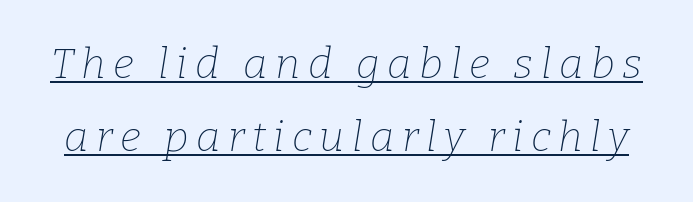
Q: Is the text bold? A: No.
Q: Is the text italic (slanted)? A: Yes, it leans right by about 9 degrees.
Q: Is the typeface a serif or a sans-serif typeface? A: Serif.
Q: Is the text underlined? A: Yes.
Q: Width (condensed, normal, or wide)? A: Normal.
Q: Stroke contrast? A: Low.
Q: x-height? A: Medium.
Q: Monospaced? A: No.
